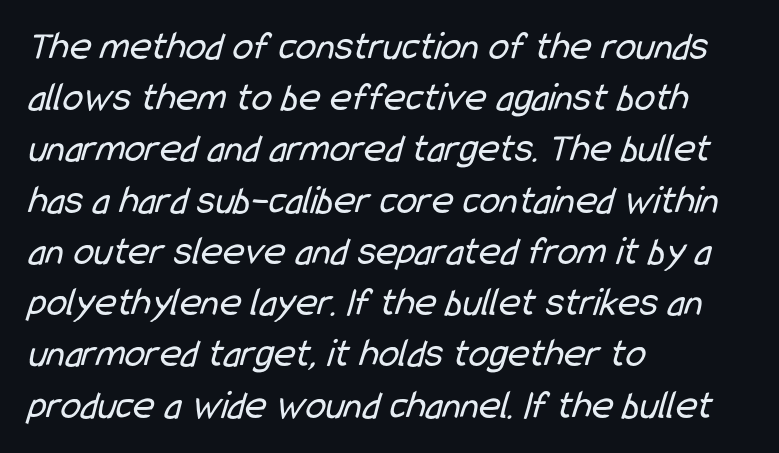
All the whitespace from short lines collects on the right. Anything drawn beneath the words? Only blank space. Is this a fixed-width face? No — the glyphs have proportional, varying widths. Letters have the restrained weight of plain body copy at most.
